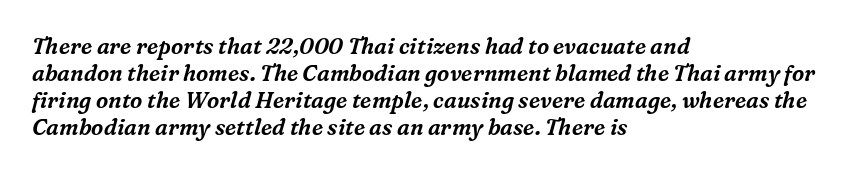
{"italic": "yes", "lean": "right", "slant_degrees": 16, "underline": "no", "align": "left", "line_spacing_ratio": 1.23, "letter_spacing": "normal", "letter_spacing_em": 0.0, "glyph_px": 22}
